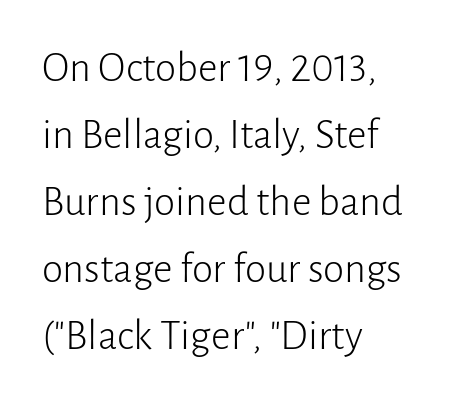
Quick note: not italic, upright. The passage shown is not underscored anywhere. The rag falls on the right side of this text block. Each letter keeps its own natural width here, so spacing adapts to shape. Tracking here is standard; glyphs follow each other at the usual distance.
